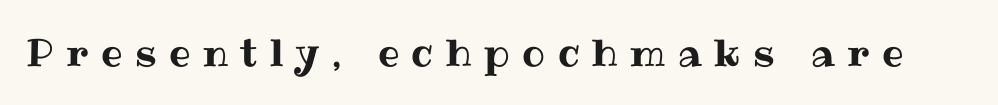
The image shows 38 px text type, upright; set unusually wide letter spacing (+0.33 em), not underlined; medium stroke contrast and a medium x-height.
